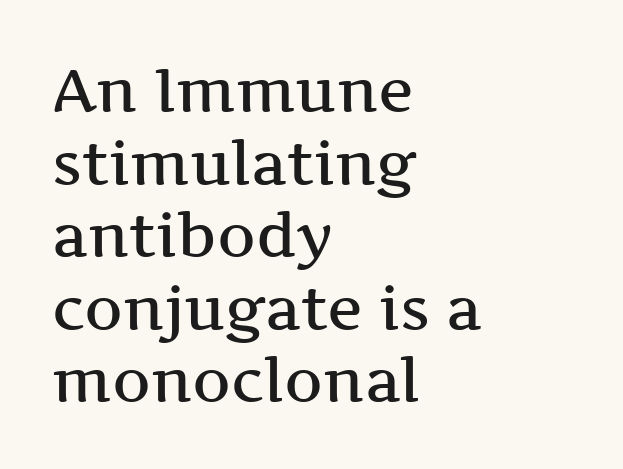
Q: Is the text bold? A: Semi-bold.
Q: Is the text italic (slanted)? A: No, it is upright.
Q: Is the typeface a serif or a sans-serif typeface? A: Serif.
Q: Is the text underlined? A: No.
Q: How is the paragraph aligned? A: Left-aligned.
Q: Is the spacing between letters normal or unusually wide? A: Normal.
Q: Width (condensed, normal, or wide)? A: Wide.
Q: Stroke contrast? A: Medium.
Q: x-height? A: Medium.
Q: Monospaced? A: No.
